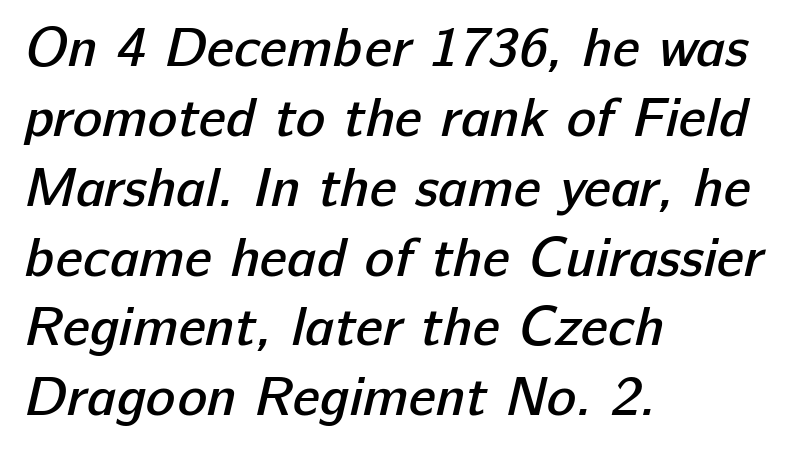
Q: Is the text bold? A: Semi-bold.
Q: Is the typeface a serif or a sans-serif typeface? A: Sans-serif.
Q: Is the text underlined? A: No.
Q: How is the paragraph aligned? A: Left-aligned.
Q: Is the spacing between letters normal or unusually wide? A: Normal.
Q: Is the spacing between lines tight, normal or loose? A: Normal.
Q: Width (condensed, normal, or wide)? A: Normal.
Q: Stroke contrast? A: Low.
Q: x-height? A: Medium.
Q: Monospaced? A: No.
